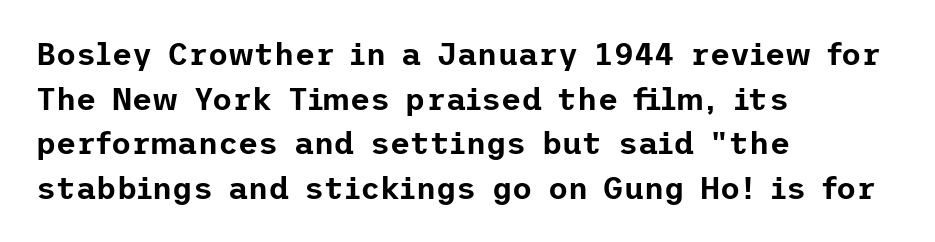
{"serif": "no", "italic": "no", "width": "normal", "stroke_contrast": "low", "x_height": "medium", "underline": "no", "align": "left", "line_spacing": "normal", "line_spacing_ratio": 1.44, "letter_spacing": "normal", "letter_spacing_em": 0.0, "glyph_px": 31}
